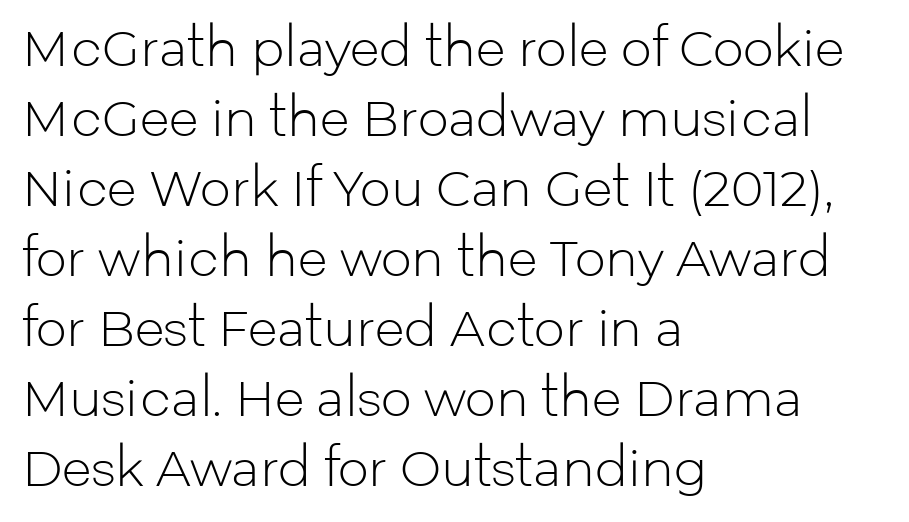
Q: Is the text bold? A: No.
Q: Is the text italic (slanted)? A: No, it is upright.
Q: Is the typeface a serif or a sans-serif typeface? A: Sans-serif.
Q: Is the text underlined? A: No.
Q: How is the paragraph aligned? A: Left-aligned.
Q: Is the spacing between letters normal or unusually wide? A: Normal.
Q: Is the spacing between lines tight, normal or loose? A: Normal.
Q: Width (condensed, normal, or wide)? A: Normal.
Q: Stroke contrast? A: Low.
Q: x-height? A: Medium.
Q: Monospaced? A: No.
